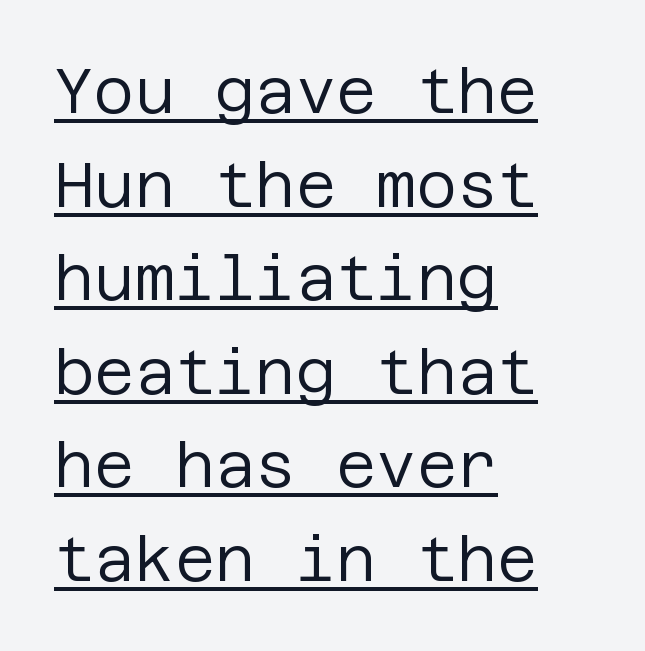
{"serif": "no", "italic": "no", "bold": "no", "weight": "regular", "width": "normal", "stroke_contrast": "low", "x_height": "large", "underline": "yes", "align": "left", "line_spacing": "normal", "line_spacing_ratio": 1.51, "letter_spacing": "normal", "letter_spacing_em": 0.0, "glyph_px": 62}
